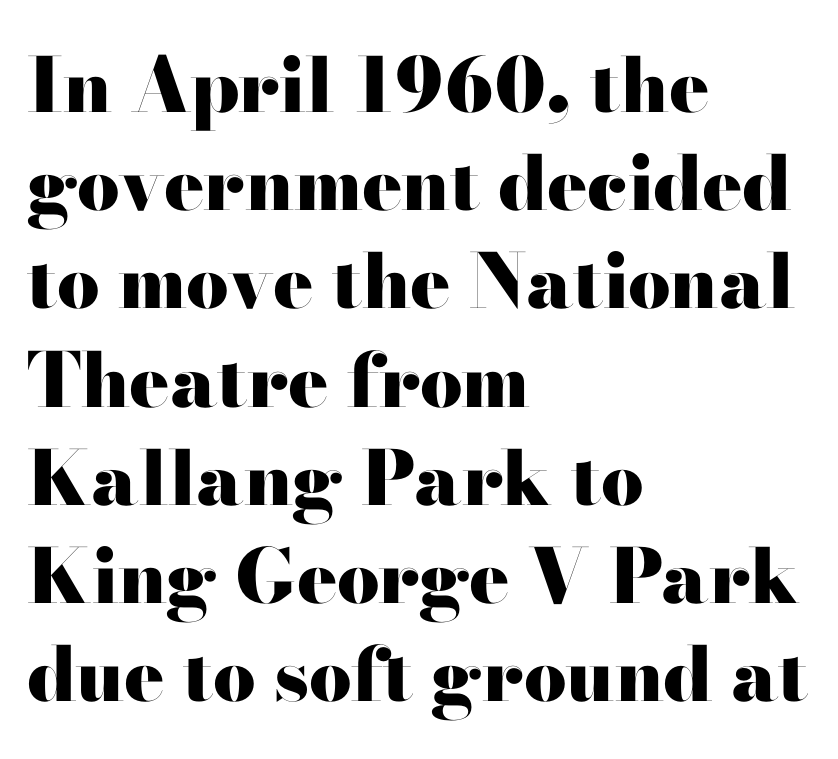
Underline: absent. Look at the tracking — it's just the regular setting, nothing added. This sample has the flowing, uneven cadence of proportional lettering. Unlike italic type, these characters show no tilt at all.
